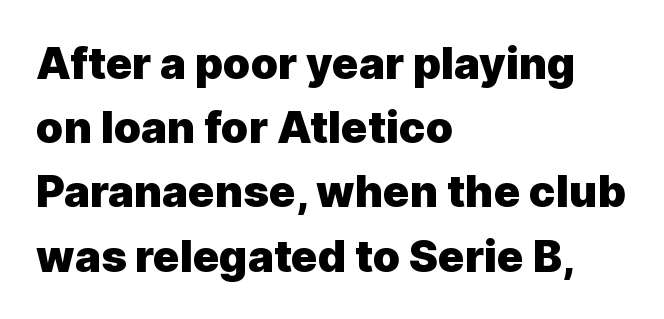
{"serif": "no", "italic": "no", "bold": "yes", "weight": "heavy", "width": "normal", "x_height": "medium", "monospaced": "no", "underline": "no", "align": "left", "line_spacing": "normal", "line_spacing_ratio": 1.46, "letter_spacing": "normal", "letter_spacing_em": 0.0, "glyph_px": 44}
